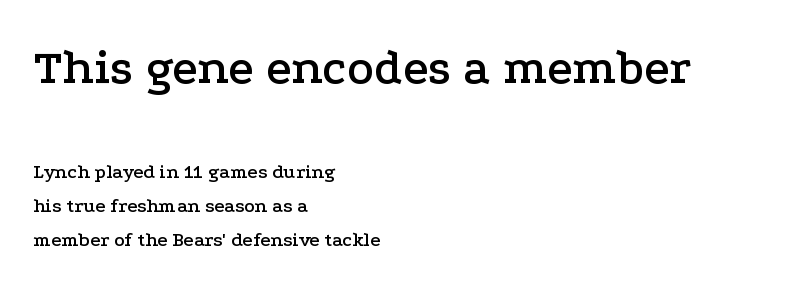
Q: Is the text italic (slanted)? A: No, it is upright.
Q: Is the typeface a serif or a sans-serif typeface? A: Serif.
Q: Is the text underlined? A: No.
Q: How is the paragraph aligned? A: Left-aligned.
Q: Is the spacing between letters normal or unusually wide? A: Normal.
Q: Is the spacing between lines tight, normal or loose? A: Normal.
Q: Which block of text is set in a larger size, the first (top) or the second (bottom)? A: The first (top) one.
Q: Width (condensed, normal, or wide)? A: Wide.
Q: Stroke contrast? A: Low.
Q: x-height? A: Medium.
Q: Monospaced? A: No.
